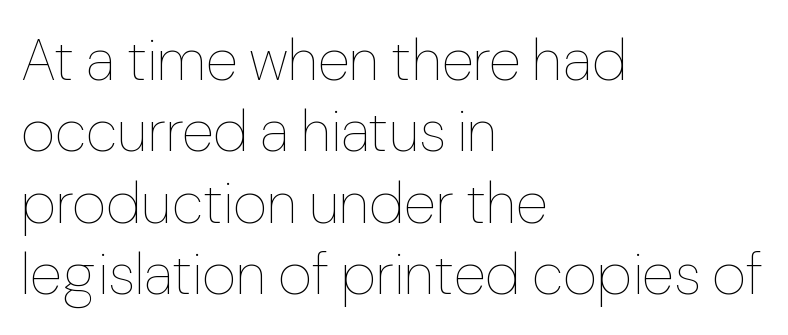
The image shows 59 px thin type, upright; set left-aligned, line spacing 1.21x, normal letter spacing, not underlined; low stroke contrast and a medium x-height.
